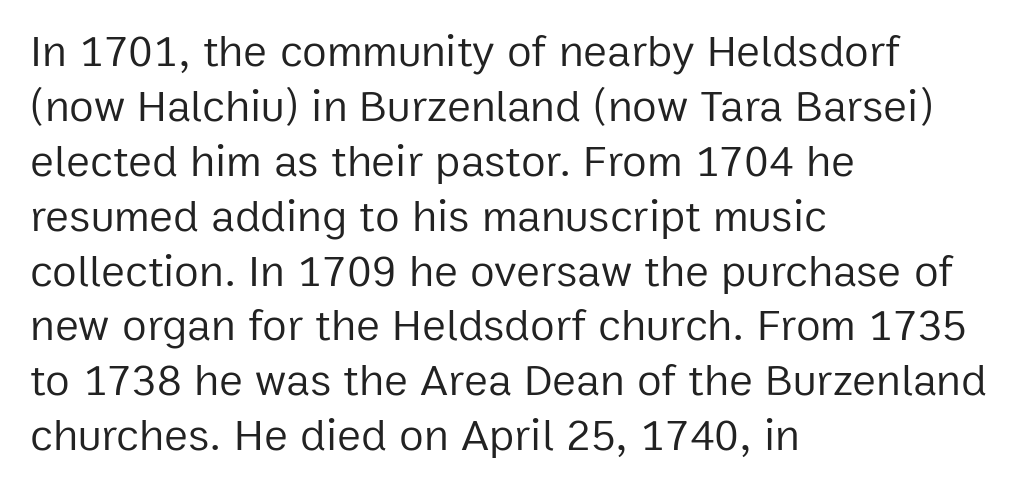
Q: Is the text bold? A: No.
Q: Is the text italic (slanted)? A: No, it is upright.
Q: Is the typeface a serif or a sans-serif typeface? A: Sans-serif.
Q: Is the text underlined? A: No.
Q: How is the paragraph aligned? A: Left-aligned.
Q: Is the spacing between letters normal or unusually wide? A: Normal.
Q: Width (condensed, normal, or wide)? A: Normal.
Q: Stroke contrast? A: Low.
Q: x-height? A: Medium.
Q: Monospaced? A: No.
